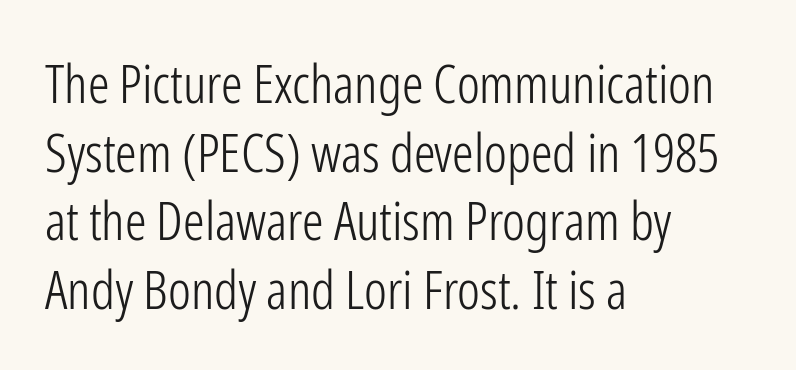
{"serif": "no", "italic": "no", "bold": "no", "weight": "light", "width": "condensed", "stroke_contrast": "low", "x_height": "medium", "monospaced": "no", "underline": "no", "align": "left", "line_spacing": "normal", "line_spacing_ratio": 1.27, "letter_spacing": "normal", "letter_spacing_em": 0.0, "glyph_px": 54}
